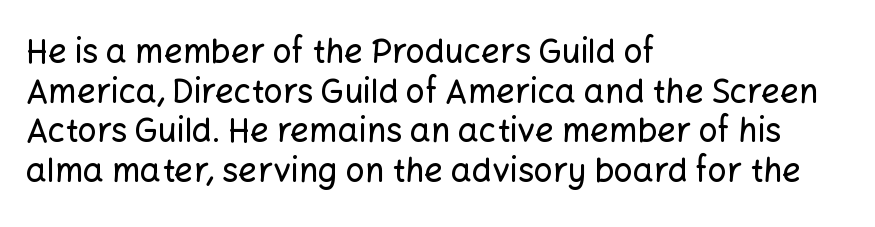
The image shows 33 px sans-serif type, upright; set left-aligned, line spacing 1.2x, normal letter spacing, not underlined; low stroke contrast and a medium x-height.
